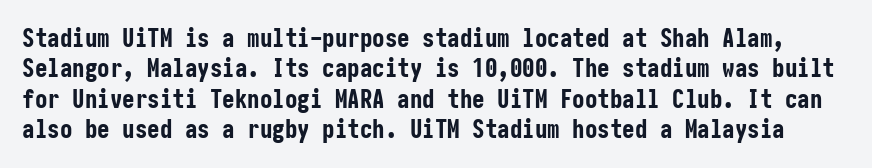
Short note: letters normally spaced. Do the letters lean? They stand straight. Anything drawn beneath the words? Only blank space. Does the weight exceed regular? Yes, all the way to bold.
